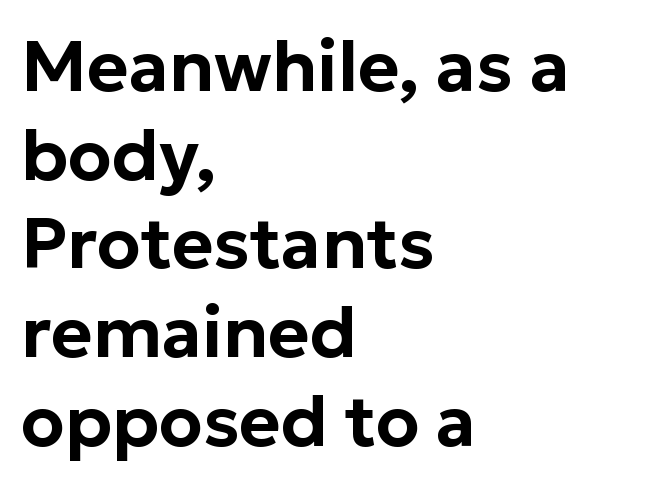
Q: Is the text italic (slanted)? A: No, it is upright.
Q: Is the typeface a serif or a sans-serif typeface? A: Sans-serif.
Q: Is the text underlined? A: No.
Q: How is the paragraph aligned? A: Left-aligned.
Q: Is the spacing between letters normal or unusually wide? A: Normal.
Q: Is the spacing between lines tight, normal or loose? A: Normal.
Q: Width (condensed, normal, or wide)? A: Normal.
Q: Stroke contrast? A: Low.
Q: x-height? A: Medium.
Q: Monospaced? A: No.
